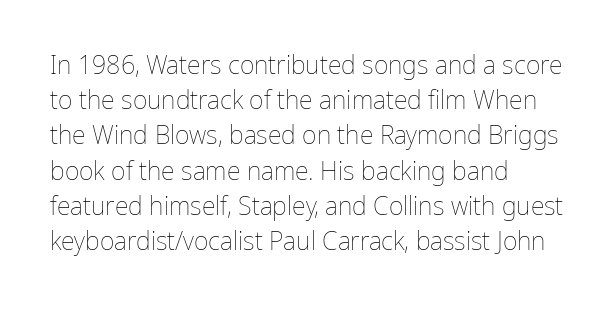
Weight: not bold — regular or lighter. Summary of vertical rhythm: regular, with standard interline spacing. Italic? Not at all — the glyphs are vertical. Words appear dense and cohesive because spacing is normal. Glance below the letters and you will spot only blank space.
